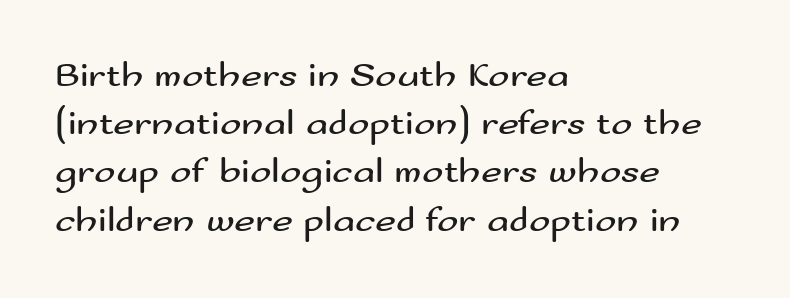
Q: Is the text bold? A: No.
Q: Is the text italic (slanted)? A: No, it is upright.
Q: Is the typeface a serif or a sans-serif typeface? A: Sans-serif.
Q: Is the text underlined? A: No.
Q: How is the paragraph aligned? A: Left-aligned.
Q: Is the spacing between letters normal or unusually wide? A: Normal.
Q: Is the spacing between lines tight, normal or loose? A: Normal.
Q: Width (condensed, normal, or wide)? A: Wide.
Q: Stroke contrast? A: Medium.
Q: x-height? A: Small.
Q: Monospaced? A: No.
